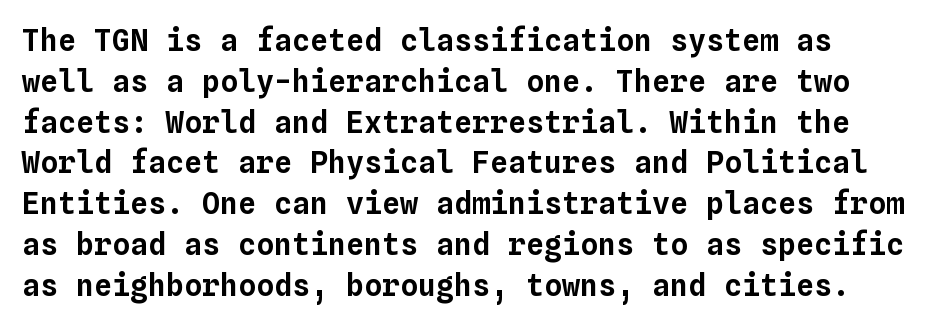
{"italic": "no", "width": "normal", "stroke_contrast": "low", "x_height": "medium", "monospaced": "yes", "underline": "no", "line_spacing": "normal", "line_spacing_ratio": 1.36, "letter_spacing": "normal", "letter_spacing_em": 0.0, "glyph_px": 30}
